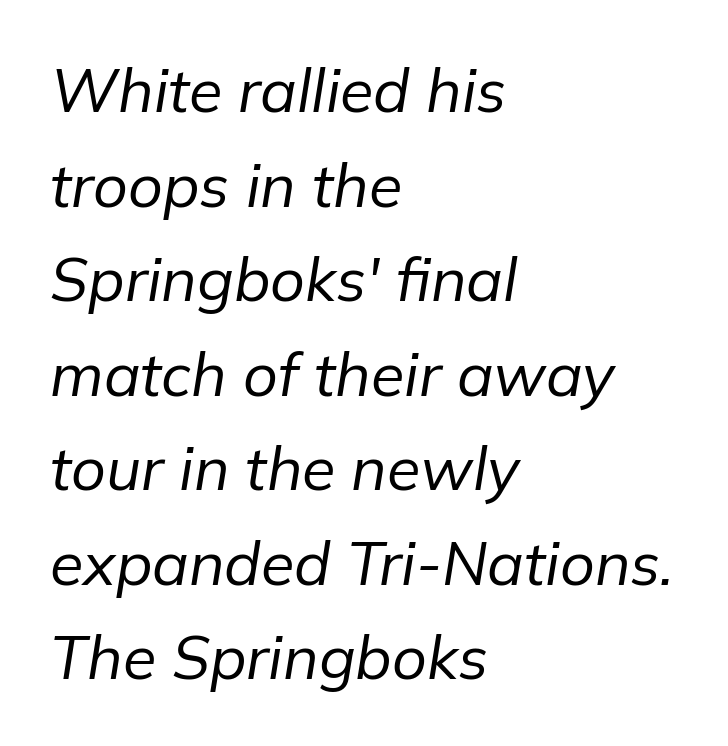
Quick note: interline space is typical. Left-aligned paragraph, ragged on the right. Stroke mass is kept to a normal reading level or below. Unmarked baselines from the first word to the last. Italic? Definitely — the glyphs are oblique. Is the letter spacing exaggerated? No — it looks like the ordinary default.
